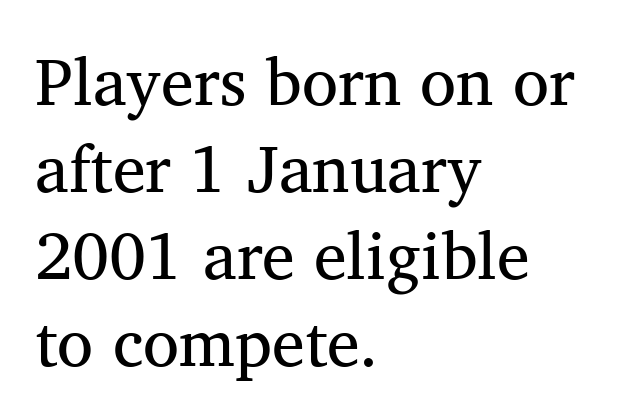
Q: Is the text bold? A: No.
Q: Is the text italic (slanted)? A: No, it is upright.
Q: Is the typeface a serif or a sans-serif typeface? A: Serif.
Q: Is the text underlined? A: No.
Q: How is the paragraph aligned? A: Left-aligned.
Q: Is the spacing between letters normal or unusually wide? A: Normal.
Q: Is the spacing between lines tight, normal or loose? A: Normal.
Q: Width (condensed, normal, or wide)? A: Normal.
Q: Stroke contrast? A: Medium.
Q: x-height? A: Medium.
Q: Monospaced? A: No.
